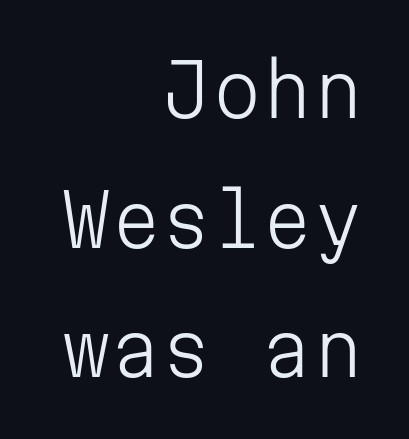
{"serif": "no", "italic": "no", "bold": "no", "weight": "light", "width": "normal", "stroke_contrast": "low", "x_height": "medium", "monospaced": "yes", "underline": "no", "align": "right", "line_spacing_ratio": 1.8, "letter_spacing": "normal", "letter_spacing_em": 0.0, "glyph_px": 72}
